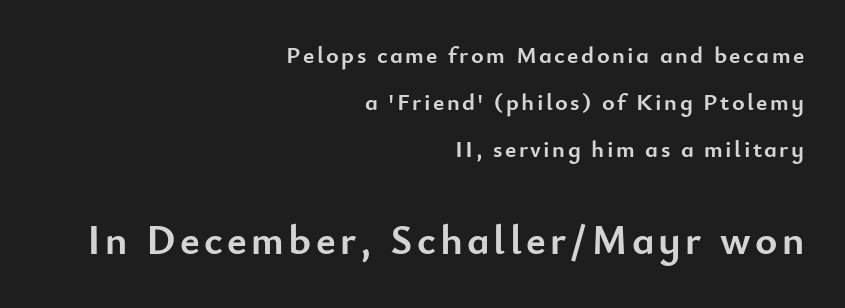
Q: Is the text bold? A: Yes.
Q: Is the text italic (slanted)? A: No, it is upright.
Q: Is the typeface a serif or a sans-serif typeface? A: Sans-serif.
Q: Is the text underlined? A: No.
Q: How is the paragraph aligned? A: Right-aligned.
Q: Is the spacing between lines tight, normal or loose? A: Loose.
Q: Which block of text is set in a larger size, the first (top) or the second (bottom)? A: The second (bottom) one.
Q: Width (condensed, normal, or wide)? A: Normal.
Q: Stroke contrast? A: Low.
Q: x-height? A: Small.
Q: Monospaced? A: No.
